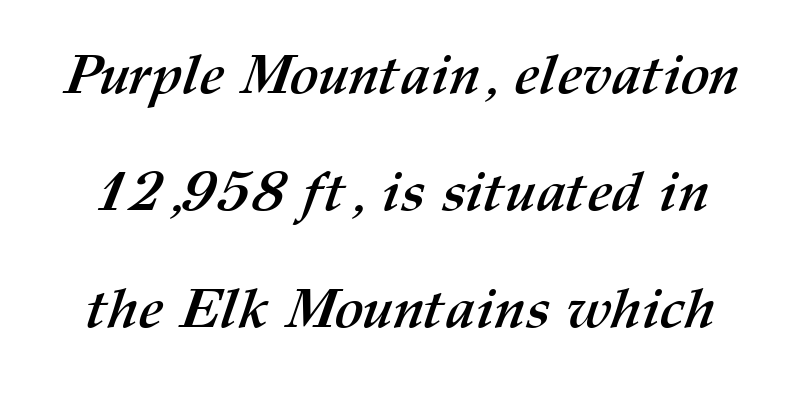
Check the space under the baseline: it is left empty. Do the characters align in a grid? No, the font is proportional. These words are printed bold, with thick strokes throughout. Compared with typical body copy, the letter spacing here is the same. How would I describe the line gaps? Wide and relaxed.
